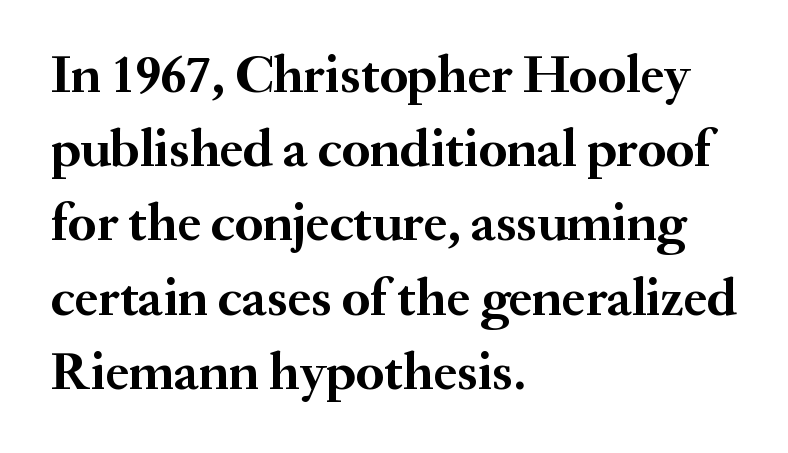
The image shows 53 px semibold serif type, upright; set left-aligned, normal line spacing (1.4x), normal letter spacing, not underlined; medium stroke contrast and a small x-height.
